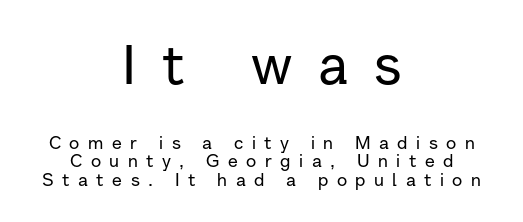
Q: Is the text italic (slanted)? A: No, it is upright.
Q: Is the typeface a serif or a sans-serif typeface? A: Sans-serif.
Q: Is the text underlined? A: No.
Q: How is the paragraph aligned? A: Centered.
Q: Is the spacing between letters normal or unusually wide? A: Unusually wide.
Q: Is the spacing between lines tight, normal or loose? A: Tight.
Q: Which block of text is set in a larger size, the first (top) or the second (bottom)? A: The first (top) one.
Q: Width (condensed, normal, or wide)? A: Normal.
Q: Stroke contrast? A: Low.
Q: x-height? A: Medium.
Q: Monospaced? A: No.
